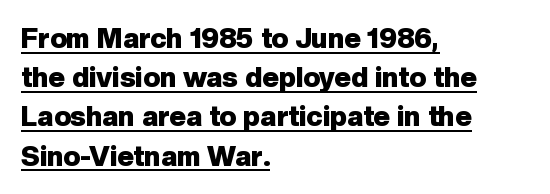
{"serif": "no", "italic": "no", "bold": "yes", "weight": "heavy", "width": "normal", "stroke_contrast": "low", "x_height": "medium", "monospaced": "no", "underline": "yes", "align": "left", "line_spacing": "normal", "line_spacing_ratio": 1.4, "letter_spacing": "normal", "letter_spacing_em": 0.0, "glyph_px": 28}
